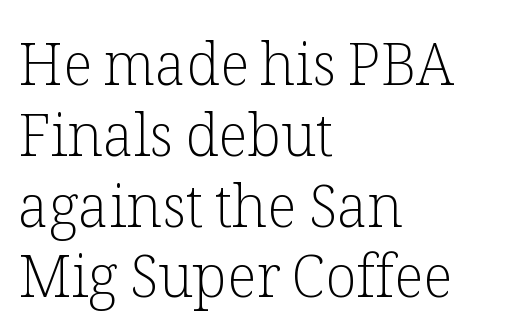
Q: Is the text bold? A: No.
Q: Is the text italic (slanted)? A: No, it is upright.
Q: Is the typeface a serif or a sans-serif typeface? A: Serif.
Q: Is the text underlined? A: No.
Q: How is the paragraph aligned? A: Left-aligned.
Q: Is the spacing between letters normal or unusually wide? A: Normal.
Q: Width (condensed, normal, or wide)? A: Normal.
Q: Stroke contrast? A: Low.
Q: x-height? A: Medium.
Q: Monospaced? A: No.
